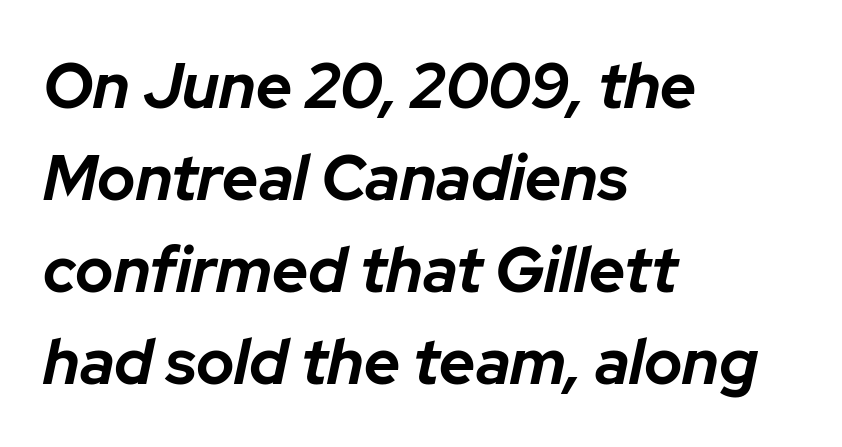
{"italic": "yes", "lean": "right", "slant_degrees": 12, "bold": "yes", "weight": "bold", "width": "normal", "stroke_contrast": "low", "x_height": "medium", "monospaced": "no", "underline": "no", "align": "left", "line_spacing": "normal", "line_spacing_ratio": 1.46, "letter_spacing": "normal", "letter_spacing_em": 0.0, "glyph_px": 63}
